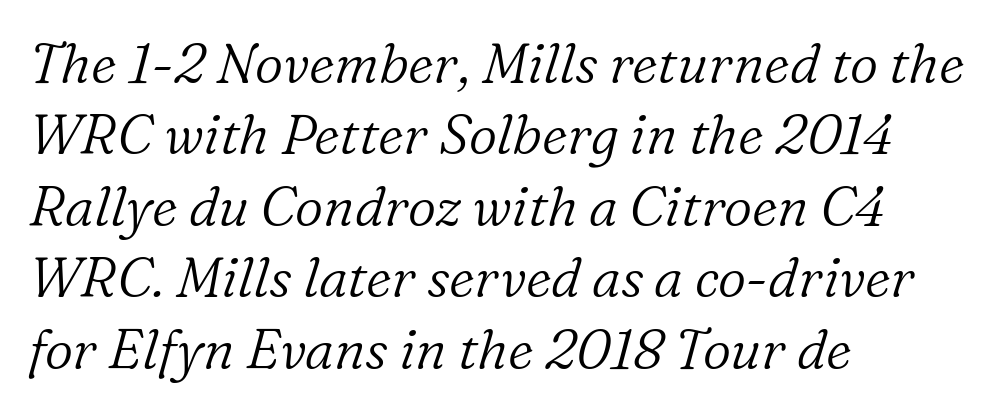
Q: Is the text bold? A: No.
Q: Is the text italic (slanted)? A: Yes, it leans right by about 16 degrees.
Q: Is the typeface a serif or a sans-serif typeface? A: Serif.
Q: Is the text underlined? A: No.
Q: How is the paragraph aligned? A: Left-aligned.
Q: Is the spacing between letters normal or unusually wide? A: Normal.
Q: Is the spacing between lines tight, normal or loose? A: Normal.
Q: Width (condensed, normal, or wide)? A: Normal.
Q: Stroke contrast? A: Low.
Q: x-height? A: Medium.
Q: Monospaced? A: No.
